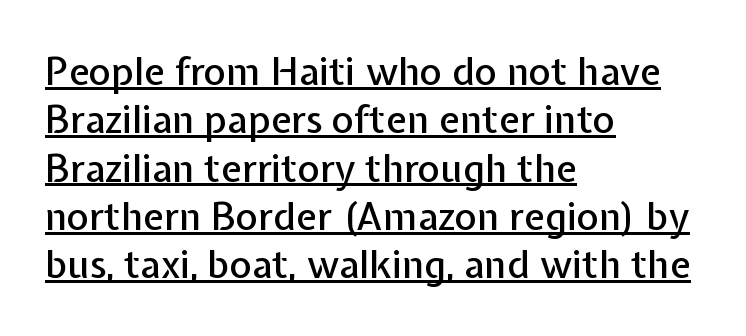
Q: Is the text italic (slanted)? A: No, it is upright.
Q: Is the typeface a serif or a sans-serif typeface? A: Sans-serif.
Q: Is the text underlined? A: Yes.
Q: How is the paragraph aligned? A: Left-aligned.
Q: Is the spacing between letters normal or unusually wide? A: Normal.
Q: Is the spacing between lines tight, normal or loose? A: Normal.
Q: Width (condensed, normal, or wide)? A: Normal.
Q: Stroke contrast? A: Low.
Q: x-height? A: Medium.
Q: Monospaced? A: No.
